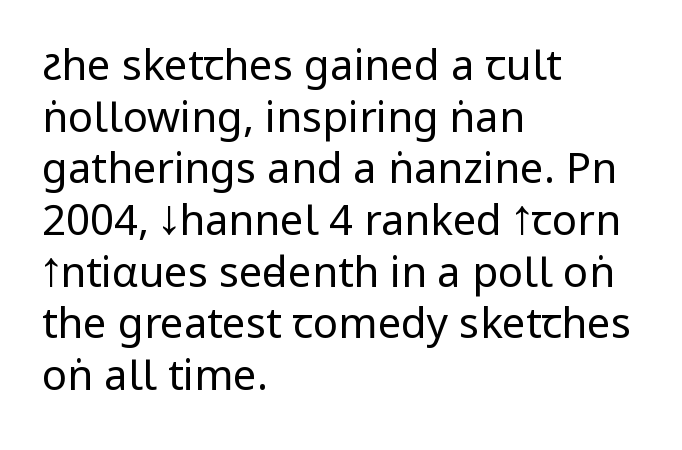
{"serif": "no", "italic": "no", "bold": "no", "weight": "regular", "width": "condensed", "stroke_contrast": "low", "x_height": "large", "monospaced": "no", "underline": "no", "align": "left", "line_spacing_ratio": 1.23, "letter_spacing": "normal", "letter_spacing_em": 0.0, "glyph_px": 42}
